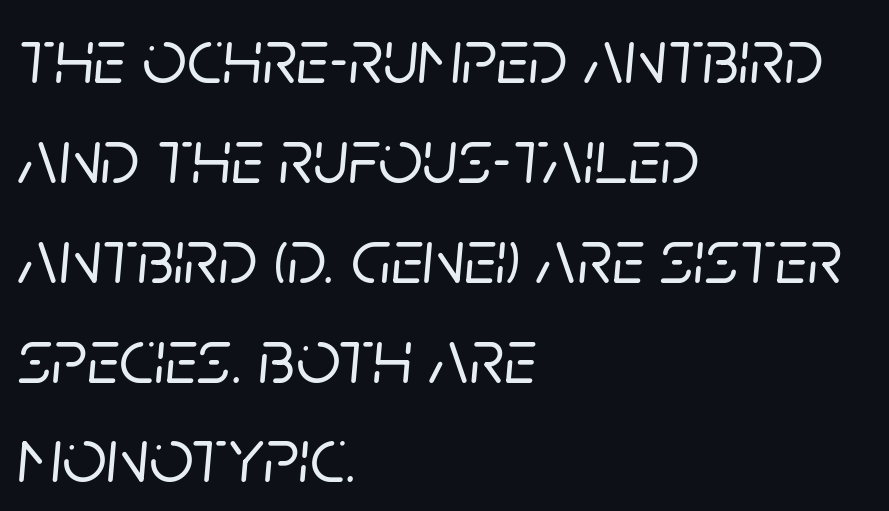
Q: Is the text italic (slanted)? A: Yes, it leans right by about 5 degrees.
Q: Is the text underlined? A: No.
Q: How is the paragraph aligned? A: Left-aligned.
Q: Is the spacing between letters normal or unusually wide? A: Normal.
Q: Is the spacing between lines tight, normal or loose? A: Normal.
Q: Width (condensed, normal, or wide)? A: Normal.
Q: Stroke contrast? A: Low.
Q: x-height? A: Large.
Q: Monospaced? A: No.
